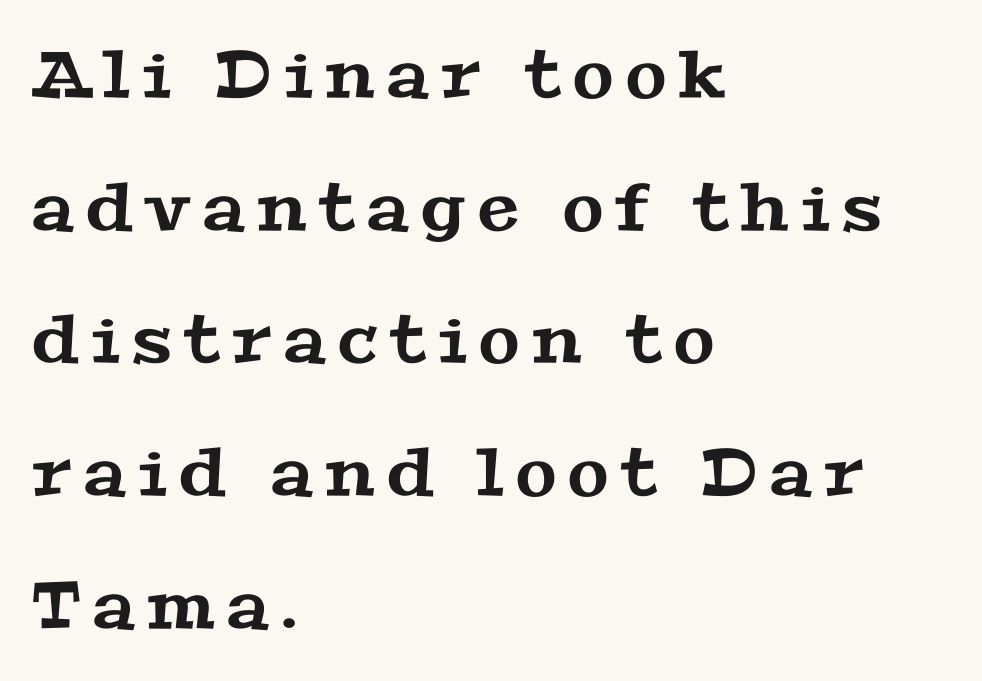
The zone under the glyphs is completely vacant. Small tapered or slab feet sit at the stroke ends, so this counts as serif. The space between consecutive lines is lavish. The letters advance in unequal steps, a hallmark of proportional type.
